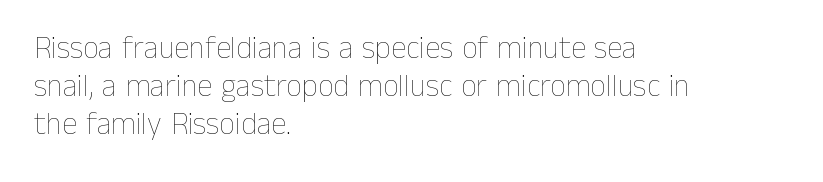
{"italic": "no", "bold": "no", "weight": "thin", "width": "normal", "stroke_contrast": "low", "x_height": "medium", "monospaced": "no", "underline": "no", "align": "left", "line_spacing_ratio": 1.22, "letter_spacing": "normal", "letter_spacing_em": 0.0, "glyph_px": 31}
